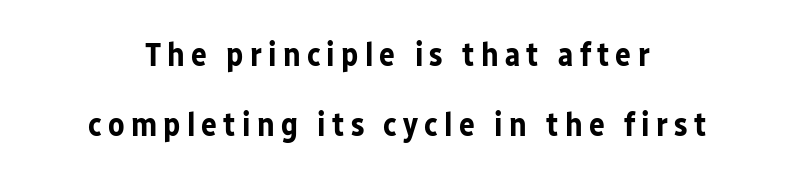
Q: Is the text bold? A: Yes.
Q: Is the text italic (slanted)? A: No, it is upright.
Q: Is the typeface a serif or a sans-serif typeface? A: Sans-serif.
Q: Is the text underlined? A: No.
Q: Is the spacing between lines tight, normal or loose? A: Loose.
Q: Width (condensed, normal, or wide)? A: Normal.
Q: Stroke contrast? A: Low.
Q: x-height? A: Medium.
Q: Monospaced? A: No.
